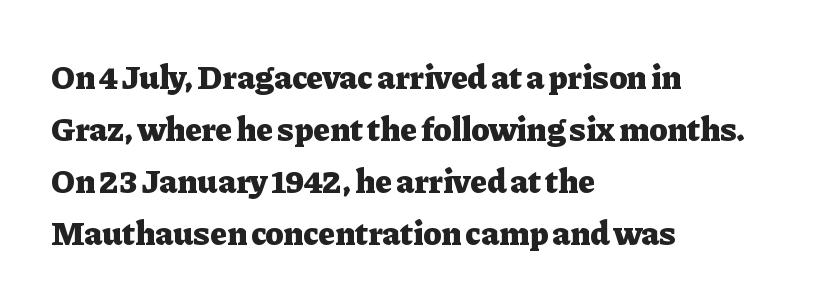
Q: Is the text bold? A: Yes.
Q: Is the text italic (slanted)? A: No, it is upright.
Q: Is the typeface a serif or a sans-serif typeface? A: Serif.
Q: Is the text underlined? A: No.
Q: How is the paragraph aligned? A: Left-aligned.
Q: Is the spacing between letters normal or unusually wide? A: Normal.
Q: Is the spacing between lines tight, normal or loose? A: Normal.
Q: Width (condensed, normal, or wide)? A: Normal.
Q: Stroke contrast? A: Low.
Q: x-height? A: Medium.
Q: Monospaced? A: No.
